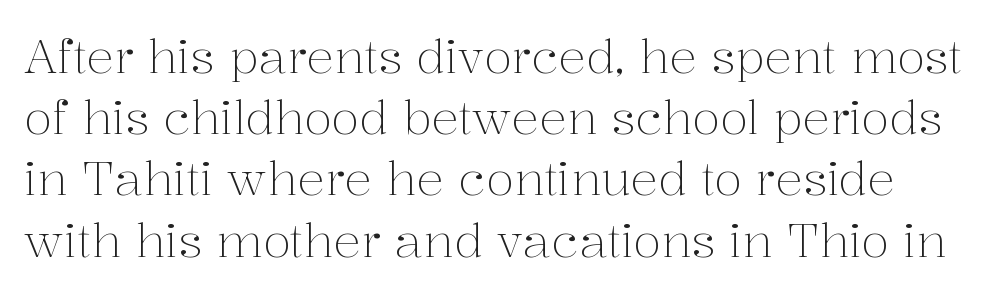
Q: Is the text bold? A: No.
Q: Is the text italic (slanted)? A: No, it is upright.
Q: Is the typeface a serif or a sans-serif typeface? A: Serif.
Q: Is the text underlined? A: No.
Q: Is the spacing between letters normal or unusually wide? A: Normal.
Q: Is the spacing between lines tight, normal or loose? A: Normal.
Q: Width (condensed, normal, or wide)? A: Normal.
Q: Stroke contrast? A: Medium.
Q: x-height? A: Medium.
Q: Monospaced? A: No.
